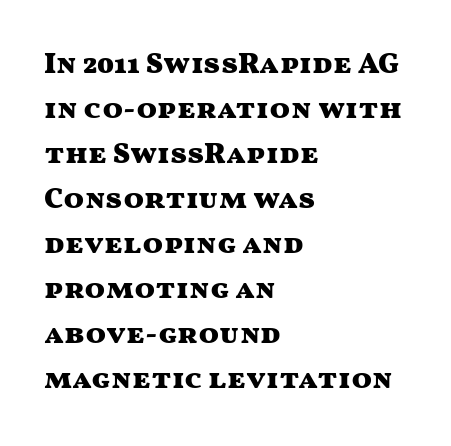
Is this a fixed-width face? No — the glyphs have proportional, varying widths. Regular leading. The passage shown has conventional tracking throughout. Posture: vertical.
